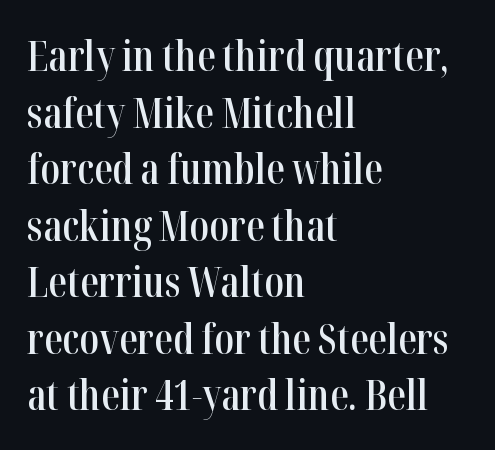
{"serif": "yes", "italic": "no", "bold": "semi", "weight": "semibold", "width": "condensed", "stroke_contrast": "high", "x_height": "medium", "monospaced": "no", "underline": "no", "align": "left", "line_spacing": "normal", "line_spacing_ratio": 1.38, "letter_spacing": "normal", "letter_spacing_em": 0.0, "glyph_px": 41}
